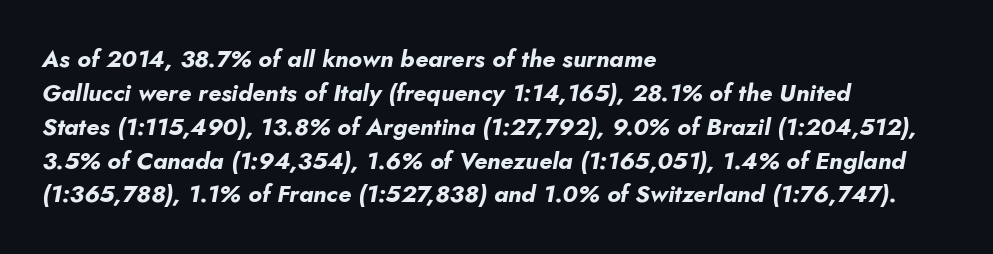
Q: Is the text bold? A: Yes.
Q: Is the text italic (slanted)? A: Yes, it leans right by about 10 degrees.
Q: Is the text underlined? A: No.
Q: How is the paragraph aligned? A: Left-aligned.
Q: Is the spacing between letters normal or unusually wide? A: Normal.
Q: Is the spacing between lines tight, normal or loose? A: Normal.
